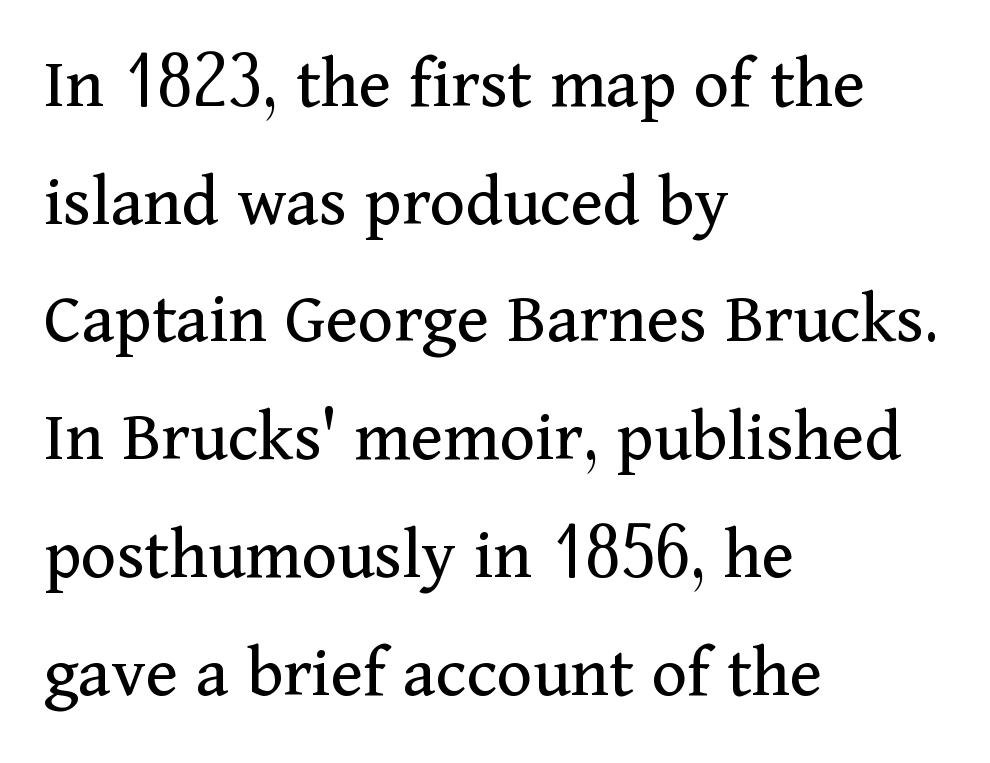
The image shows 75 px regular-weight serif type, upright; set left-aligned, normal line spacing (1.57x), normal letter spacing, not underlined; medium stroke contrast and a medium x-height.
